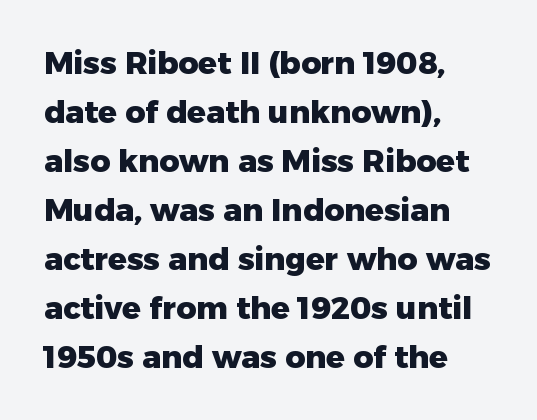
{"serif": "no", "italic": "no", "bold": "yes", "weight": "heavy", "width": "normal", "stroke_contrast": "low", "x_height": "medium", "monospaced": "no", "underline": "no", "align": "left", "line_spacing": "normal", "line_spacing_ratio": 1.58, "letter_spacing": "normal", "letter_spacing_em": 0.0, "glyph_px": 31}
